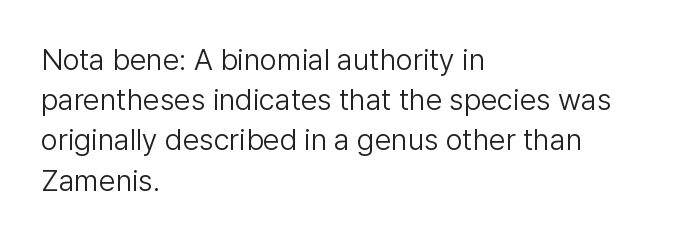
The image shows 30 px light sans-serif type, upright; set left-aligned, normal line spacing (1.34x), normal letter spacing, not underlined; low stroke contrast and a medium x-height.
